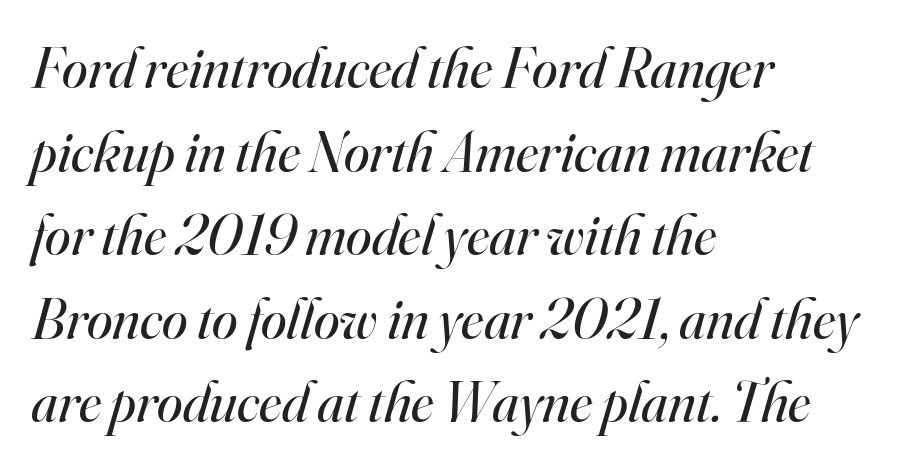
The lines in this sample share a left origin and differ only in where they stop. Do the characters align in a grid? No, the font is proportional. The passage shown is not bold in any degree. Slant detected: the letters are inclined. The tracking reads as untouched default to a designer's eye. Unmarked baselines from the first word to the last.
